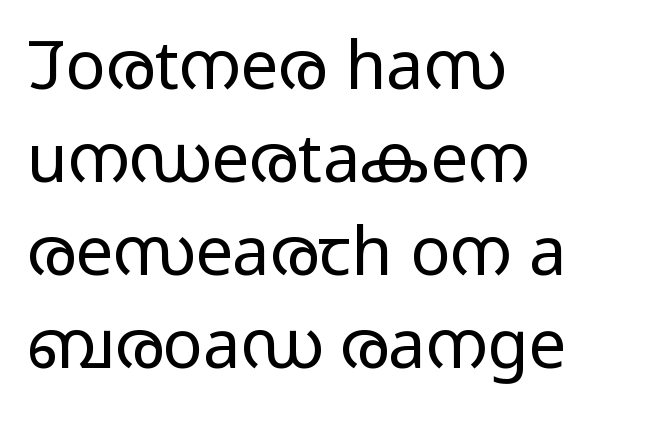
{"serif": "no", "italic": "no", "bold": "no", "weight": "light", "width": "wide", "stroke_contrast": "low", "x_height": "medium", "monospaced": "no", "underline": "no", "align": "left", "line_spacing": "normal", "line_spacing_ratio": 1.39, "letter_spacing": "normal", "letter_spacing_em": 0.0, "glyph_px": 67}
